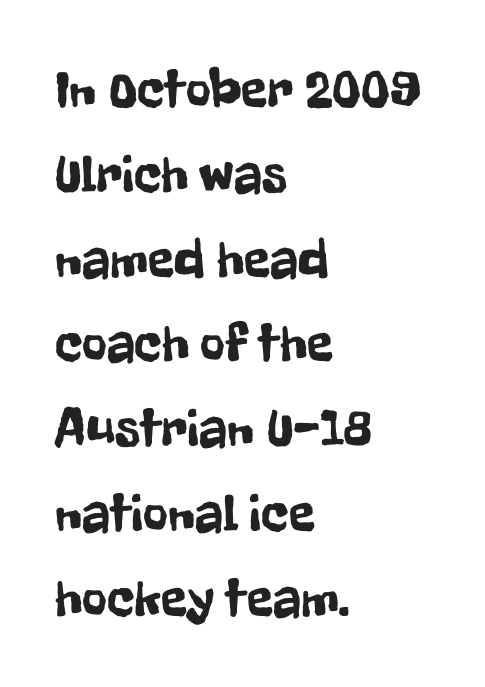
Successive baselines arrive at the customary interval. Between one letter and the next there's only the usual sliver of space. Does the lettering tilt? It doesn't — this is upright. Underline: absent. Here the designer chose a conventional face with non-uniform glyph widths. Layout note: lines flush left.
